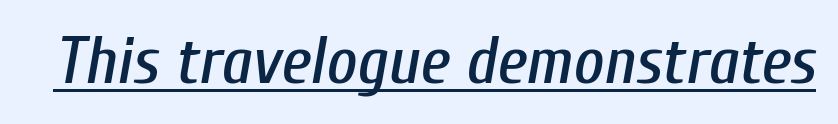
The image shows 66 px condensed type, italic (leaning right); set normal letter spacing, underlined; low stroke contrast and a medium x-height.
